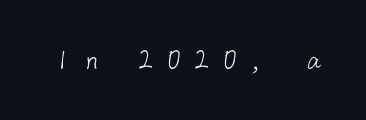
A sans-serif font was chosen for this passage. The gaps between neighbouring characters are conspicuously large. Weight: in the light-to-regular range. Type without underlining.
